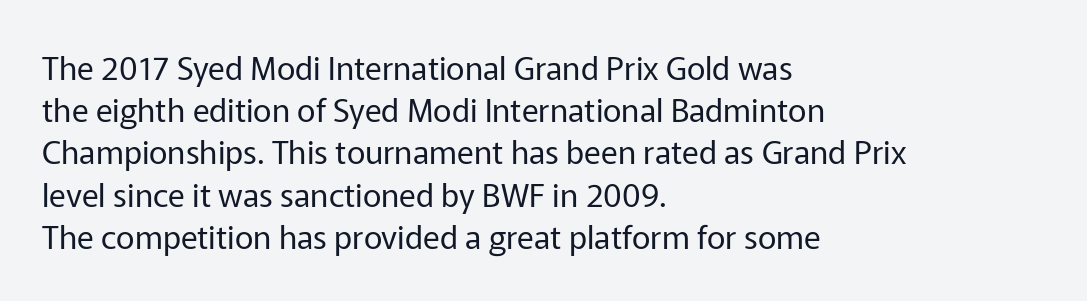
The image shows 32 px regular-weight sans-serif type, upright; set left-aligned, normal line spacing (1.32x), normal letter spacing, not underlined; low stroke contrast and a medium x-height.
